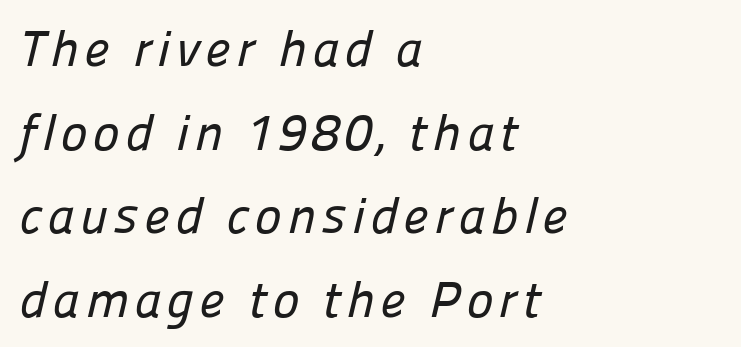
Do the characters align in a grid? No, the font is proportional. These lines stack with their left ends in a neat column. I'd call this a sans setting — the letters go barefoot. The zone under the glyphs is completely vacant. Leading: standard.
